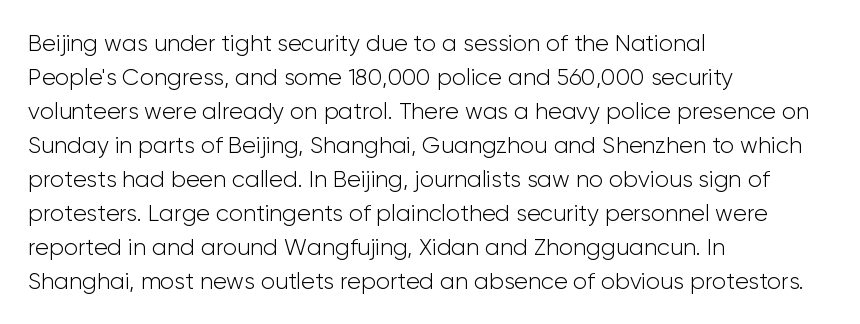
{"italic": "no", "bold": "no", "underline": "no", "align": "left", "line_spacing": "normal", "line_spacing_ratio": 1.48, "letter_spacing": "normal", "letter_spacing_em": 0.0, "glyph_px": 23}
